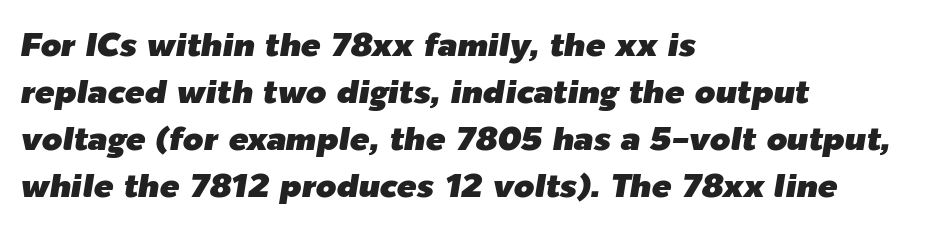
{"italic": "yes", "lean": "right", "slant_degrees": 9, "width": "normal", "stroke_contrast": "low", "x_height": "medium", "monospaced": "no", "underline": "no", "align": "left", "line_spacing": "normal", "line_spacing_ratio": 1.42, "letter_spacing": "normal", "letter_spacing_em": 0.0, "glyph_px": 33}
